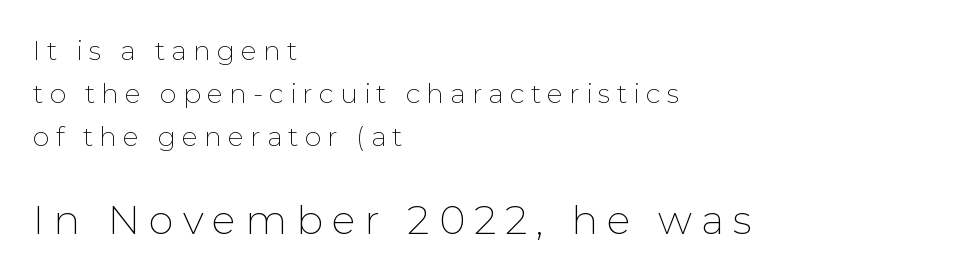
Q: Is the text bold? A: No.
Q: Is the text italic (slanted)? A: No, it is upright.
Q: Is the typeface a serif or a sans-serif typeface? A: Sans-serif.
Q: Is the text underlined? A: No.
Q: How is the paragraph aligned? A: Left-aligned.
Q: Is the spacing between letters normal or unusually wide? A: Unusually wide.
Q: Is the spacing between lines tight, normal or loose? A: Normal.
Q: Which block of text is set in a larger size, the first (top) or the second (bottom)? A: The second (bottom) one.
Q: Width (condensed, normal, or wide)? A: Normal.
Q: Stroke contrast? A: Low.
Q: x-height? A: Medium.
Q: Monospaced? A: No.
